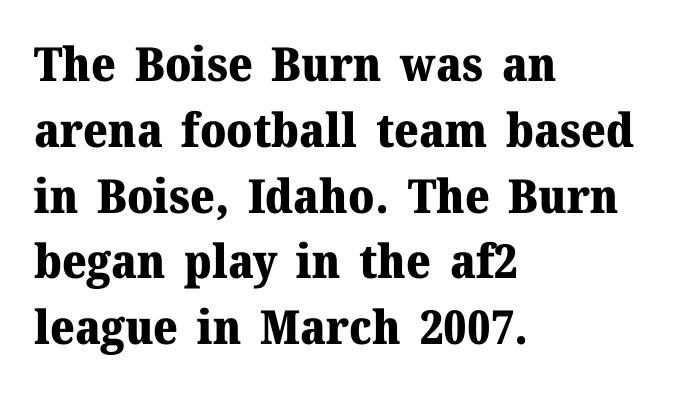
The image shows 47 px heavy serif type, upright; set left-aligned, normal line spacing (1.4x), normal letter spacing, not underlined; medium stroke contrast and a medium x-height.
